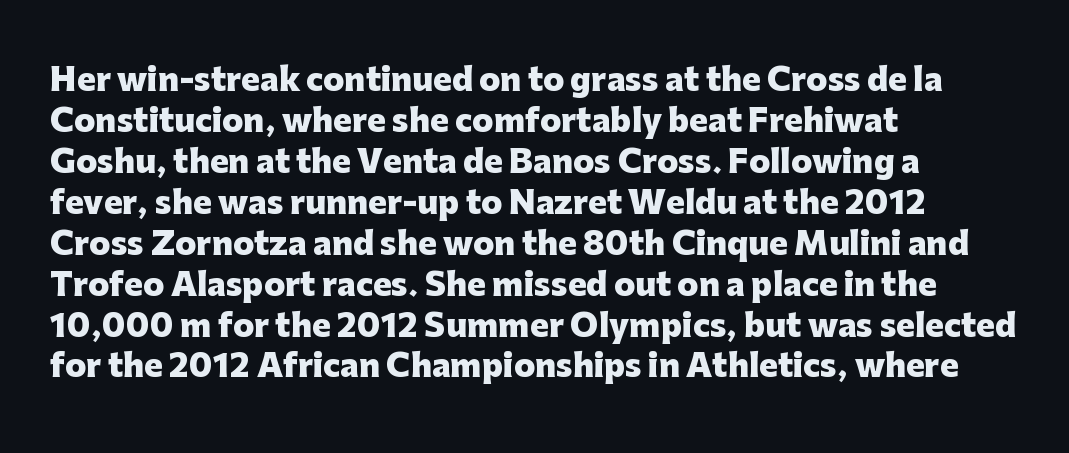
The image shows 31 px heavy sans-serif type, upright; set left-aligned, normal line spacing (1.32x), normal letter spacing, not underlined; low stroke contrast and a medium x-height.
